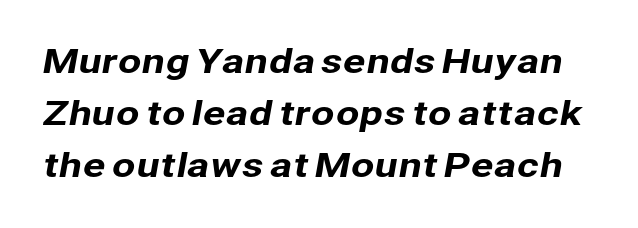
This block has exactly the height ordinary leading produces. The letters advance in unequal steps, a hallmark of proportional type. This sample uses a sans-serif face. Is the letter spacing exaggerated? No — it looks like the ordinary default. The string is rendered with underlining switched off.
